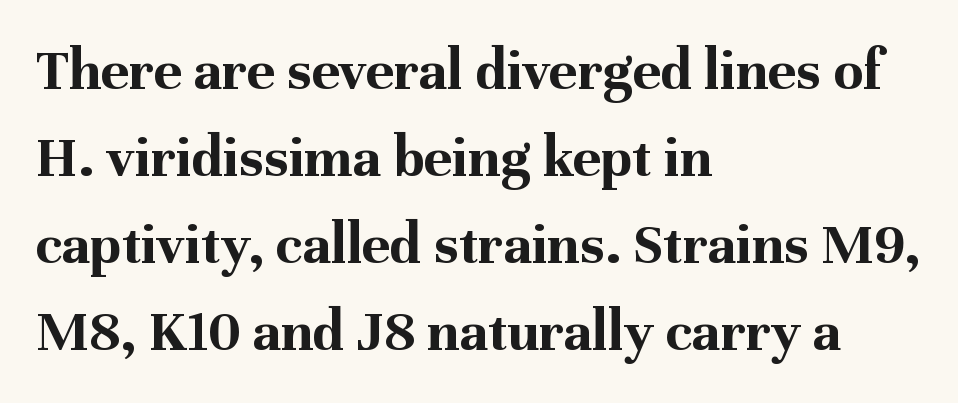
Italic? Not at all — the glyphs are vertical. How are the letters spaced? Ordinarily, with no added tracking. The block of text has a typical density, with ordinary space between rows. Does the copy run flush right? No — it runs flush left. Words float on clear page, feet unadorned. These lines are rendered in a variable-pitch font.
